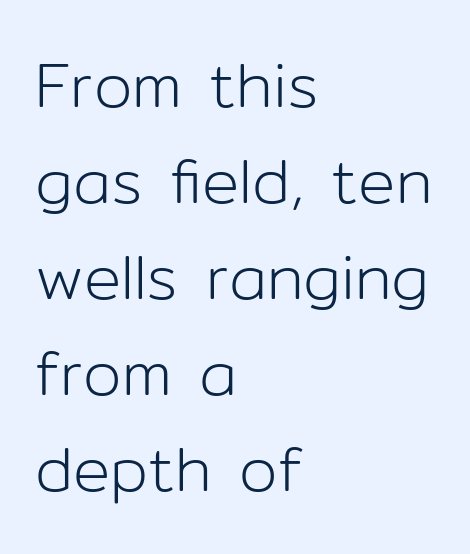
The image shows 62 px light sans-serif type, upright; set left-aligned, normal line spacing (1.55x), normal letter spacing, not underlined; low stroke contrast and a medium x-height.
